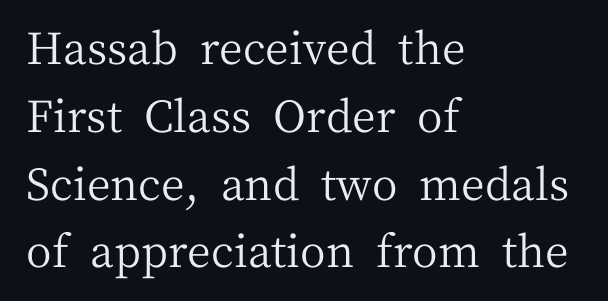
Q: Is the text bold? A: No.
Q: Is the text italic (slanted)? A: No, it is upright.
Q: Is the typeface a serif or a sans-serif typeface? A: Serif.
Q: Is the text underlined? A: No.
Q: How is the paragraph aligned? A: Left-aligned.
Q: Is the spacing between letters normal or unusually wide? A: Normal.
Q: Is the spacing between lines tight, normal or loose? A: Normal.
Q: Width (condensed, normal, or wide)? A: Normal.
Q: Stroke contrast? A: Medium.
Q: x-height? A: Medium.
Q: Monospaced? A: No.
